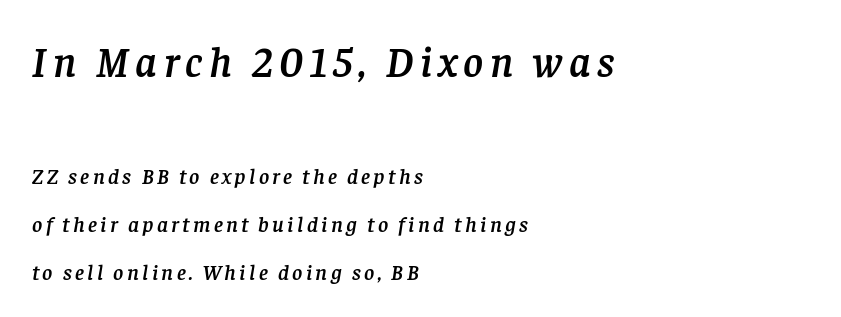
Which of the two is more prominent by size? The first, at the top. This sample has the flowing, uneven cadence of proportional lettering. Notice how the stems are inclined rather than vertical — that's the hallmark of italics. The passage shown stacks its lines with a broad gap. A serif font was chosen for this passage. One-word summary of the alignment: left.
